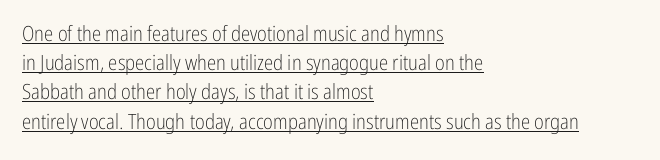
Style check: upright. If you drew a ruler down the left edge, every line would touch it. Each new line begins a customary step beneath the previous one. No chunkiness to these letters — they're not bold. The rendering keeps characters at their native spacing. The lettering is marked with a stroke running underneath it.
